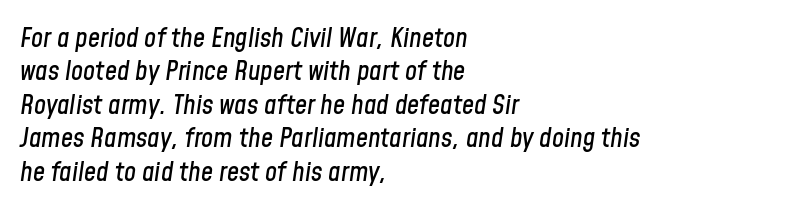
{"italic": "yes", "lean": "right", "slant_degrees": 8, "underline": "no", "align": "left", "line_spacing_ratio": 1.24, "letter_spacing": "normal", "letter_spacing_em": 0.0, "glyph_px": 27}
